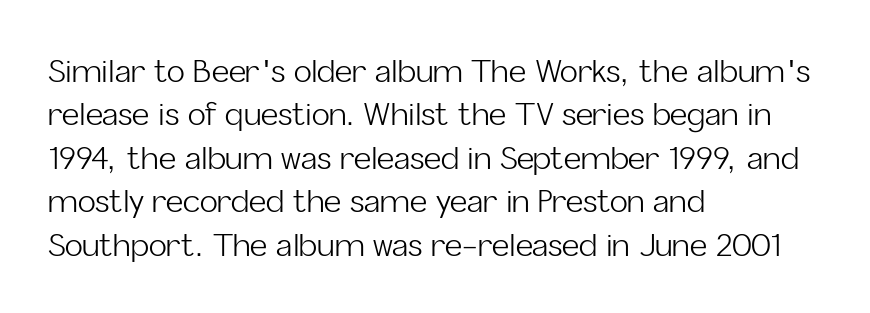
{"serif": "no", "italic": "no", "bold": "no", "weight": "light", "width": "normal", "stroke_contrast": "low", "x_height": "medium", "monospaced": "no", "underline": "no", "align": "left", "line_spacing": "normal", "line_spacing_ratio": 1.45, "letter_spacing": "normal", "letter_spacing_em": 0.0, "glyph_px": 30}
